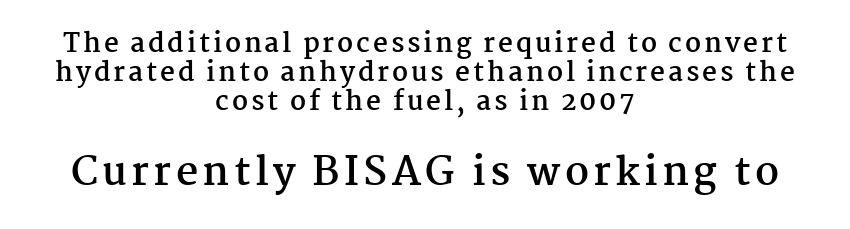
{"serif": "yes", "italic": "no", "bold": "yes", "weight": "semibold", "width": "normal", "stroke_contrast": "medium", "x_height": "medium", "monospaced": "no", "underline": "no", "align": "center", "line_spacing": "tight", "line_spacing_ratio": 1.12, "larger_block": "second", "size_ratio": 1.5, "glyph_px": 39}
